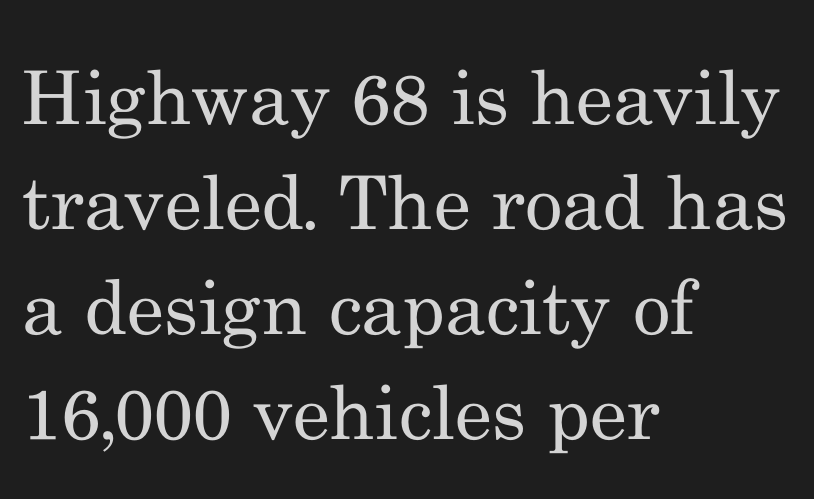
The image shows 74 px regular-weight serif type, upright; set left-aligned, normal line spacing (1.42x), normal letter spacing, not underlined; medium stroke contrast and a small x-height.
